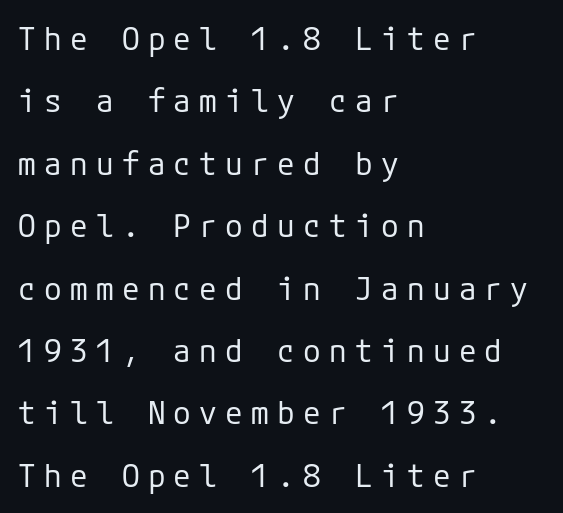
Q: Is the text bold? A: No.
Q: Is the text italic (slanted)? A: No, it is upright.
Q: Is the typeface a serif or a sans-serif typeface? A: Sans-serif.
Q: Is the text underlined? A: No.
Q: How is the paragraph aligned? A: Left-aligned.
Q: Is the spacing between letters normal or unusually wide? A: Unusually wide.
Q: Is the spacing between lines tight, normal or loose? A: Loose.
Q: Width (condensed, normal, or wide)? A: Normal.
Q: Stroke contrast? A: Low.
Q: x-height? A: Medium.
